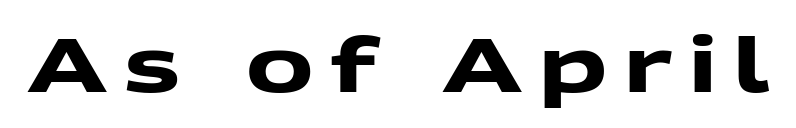
A sans-serif font was chosen for this passage. This sample uses expanded letter spacing, leaving extra air between glyphs. Beneath every word, the page is bare. Each letter keeps its own natural width here, so spacing adapts to shape. Strokes here are thick enough to call this a true bold.
